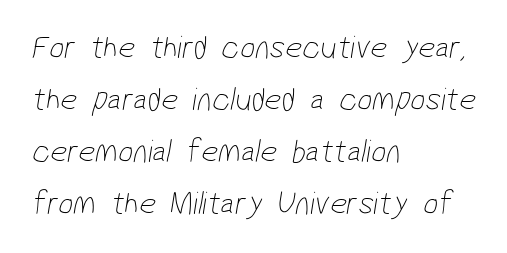
{"serif": "no", "bold": "no", "weight": "thin", "width": "condensed", "stroke_contrast": "low", "x_height": "medium", "monospaced": "no", "underline": "no", "align": "left", "line_spacing": "normal", "line_spacing_ratio": 1.58, "letter_spacing": "normal", "letter_spacing_em": 0.0, "glyph_px": 33}
